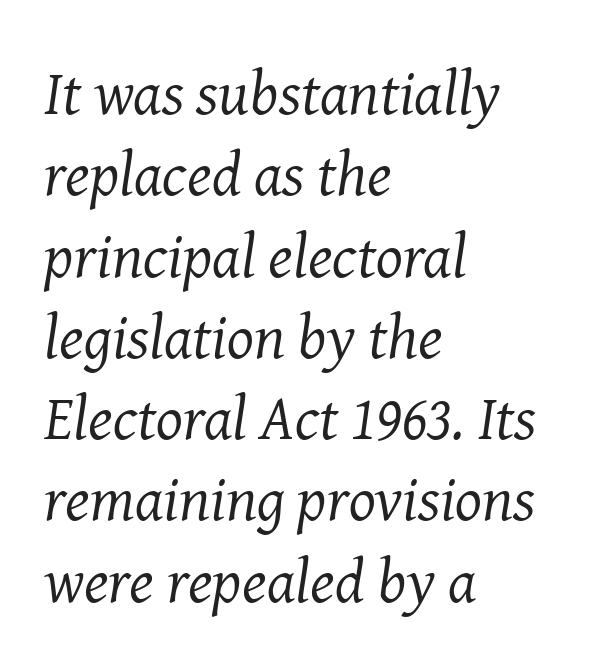
{"serif": "yes", "italic": "yes", "lean": "right", "slant_degrees": 8, "bold": "no", "weight": "regular", "width": "normal", "stroke_contrast": "medium", "x_height": "medium", "monospaced": "no", "underline": "no", "align": "left", "line_spacing": "normal", "line_spacing_ratio": 1.29, "letter_spacing": "normal", "letter_spacing_em": 0.0, "glyph_px": 63}
